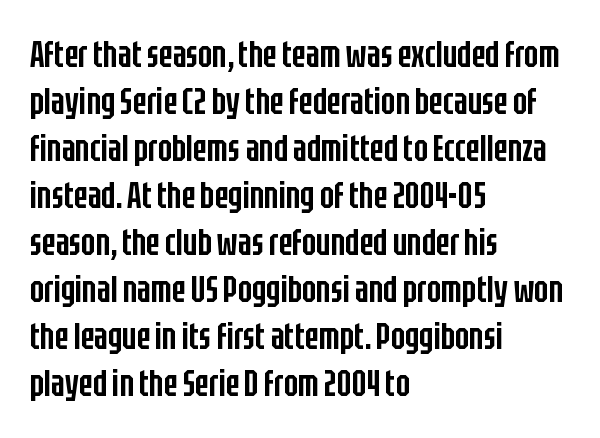
{"serif": "no", "italic": "no", "bold": "semi", "weight": "semibold", "width": "condensed", "stroke_contrast": "low", "x_height": "large", "monospaced": "no", "underline": "no", "align": "left", "line_spacing": "normal", "line_spacing_ratio": 1.27, "letter_spacing": "normal", "letter_spacing_em": 0.0, "glyph_px": 37}
